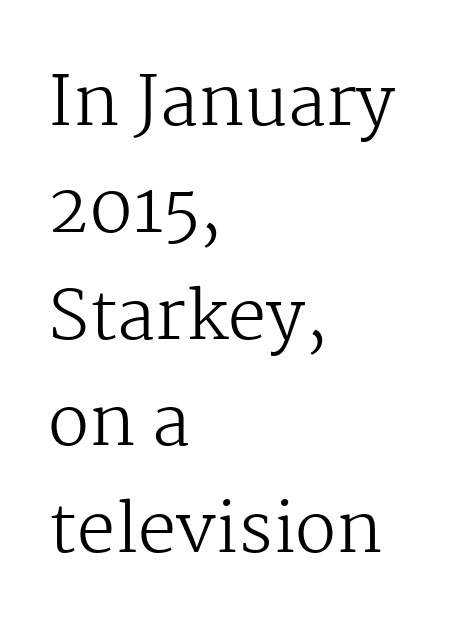
The image shows 68 px regular-weight serif type, upright; set left-aligned, normal line spacing (1.57x), normal letter spacing, not underlined; medium stroke contrast and a medium x-height.
